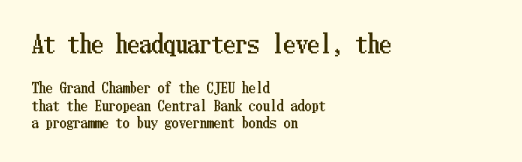
Students, note that the glyphs here touch the page at normal intervals. No word sits above an underline. If you drew a line through each stem, it would be perfectly vertical. Whoever set this made the first block the dominant, larger element. Line starts are locked; line ends wander.
